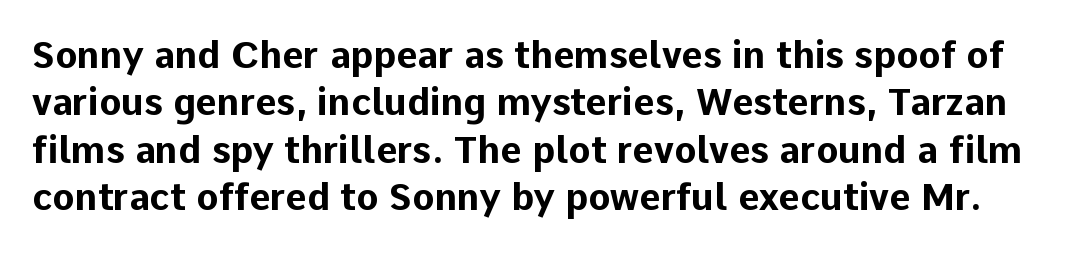
{"serif": "no", "italic": "no", "bold": "yes", "weight": "bold", "width": "normal", "stroke_contrast": "low", "x_height": "medium", "monospaced": "no", "underline": "no", "line_spacing": "normal", "line_spacing_ratio": 1.28, "letter_spacing": "normal", "letter_spacing_em": 0.0, "glyph_px": 37}
